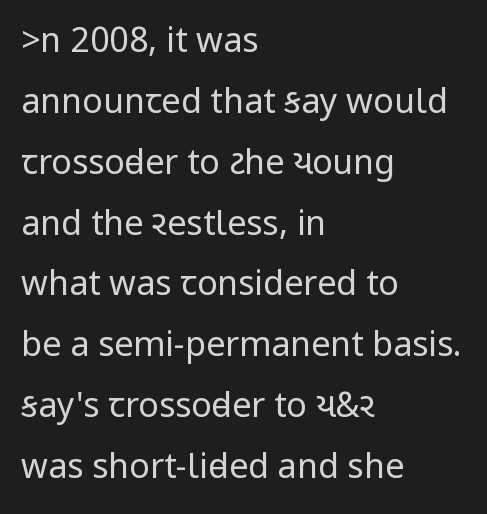
Q: Is the text bold? A: No.
Q: Is the text italic (slanted)? A: No, it is upright.
Q: Is the typeface a serif or a sans-serif typeface? A: Sans-serif.
Q: Is the text underlined? A: No.
Q: How is the paragraph aligned? A: Left-aligned.
Q: Is the spacing between letters normal or unusually wide? A: Normal.
Q: Width (condensed, normal, or wide)? A: Condensed.
Q: Stroke contrast? A: Low.
